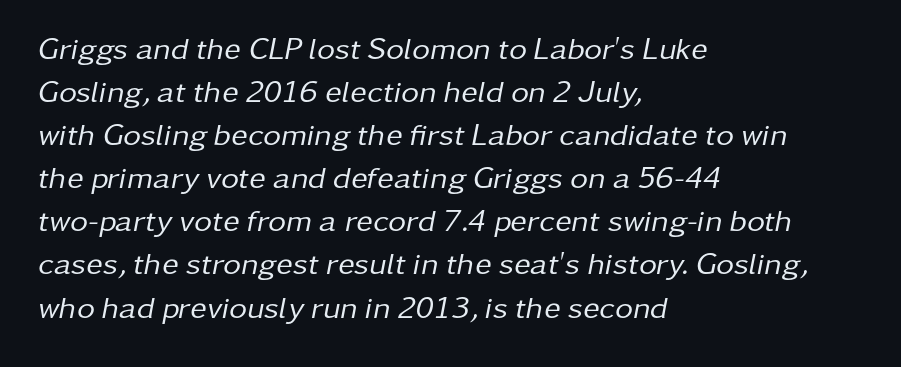
{"italic": "yes", "lean": "right", "slant_degrees": 11, "bold": "no", "weight": "regular", "width": "normal", "stroke_contrast": "low", "x_height": "medium", "monospaced": "no", "underline": "no", "align": "left", "line_spacing": "normal", "line_spacing_ratio": 1.39, "letter_spacing": "normal", "letter_spacing_em": 0.0, "glyph_px": 31}
